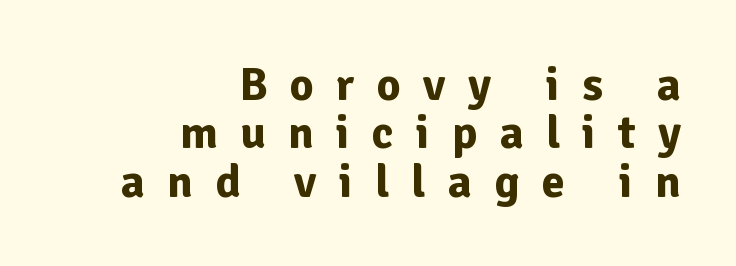
The image shows 47 px bold sans-serif type, upright; set right-aligned, tight line spacing (1.03x), unusually wide letter spacing (+0.47 em), not underlined; low stroke contrast and a medium x-height.
